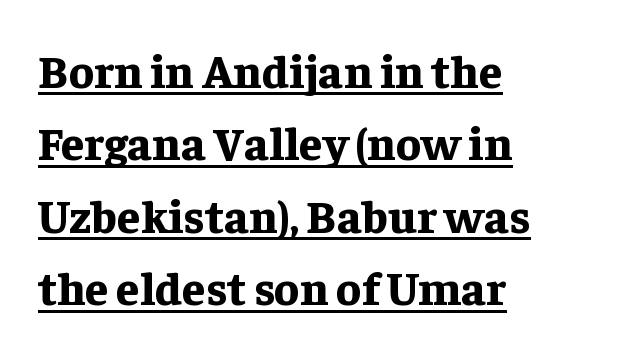
Q: Is the text bold? A: Yes.
Q: Is the text italic (slanted)? A: No, it is upright.
Q: Is the typeface a serif or a sans-serif typeface? A: Serif.
Q: Is the text underlined? A: Yes.
Q: How is the paragraph aligned? A: Left-aligned.
Q: Is the spacing between letters normal or unusually wide? A: Normal.
Q: Is the spacing between lines tight, normal or loose? A: Normal.
Q: Width (condensed, normal, or wide)? A: Normal.
Q: Stroke contrast? A: Low.
Q: x-height? A: Medium.
Q: Monospaced? A: No.
